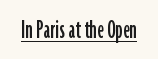
{"serif": "no", "italic": "no", "width": "condensed", "stroke_contrast": "low", "x_height": "medium", "monospaced": "no", "underline": "yes", "letter_spacing": "normal", "letter_spacing_em": 0.0, "glyph_px": 29}
